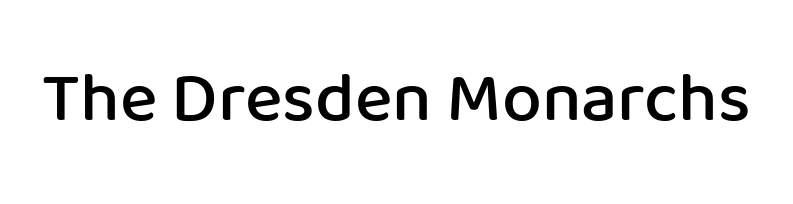
{"serif": "no", "italic": "no", "bold": "semi", "weight": "semibold", "width": "normal", "stroke_contrast": "low", "x_height": "medium", "monospaced": "no", "underline": "no", "letter_spacing": "normal", "letter_spacing_em": 0.0, "glyph_px": 71}
